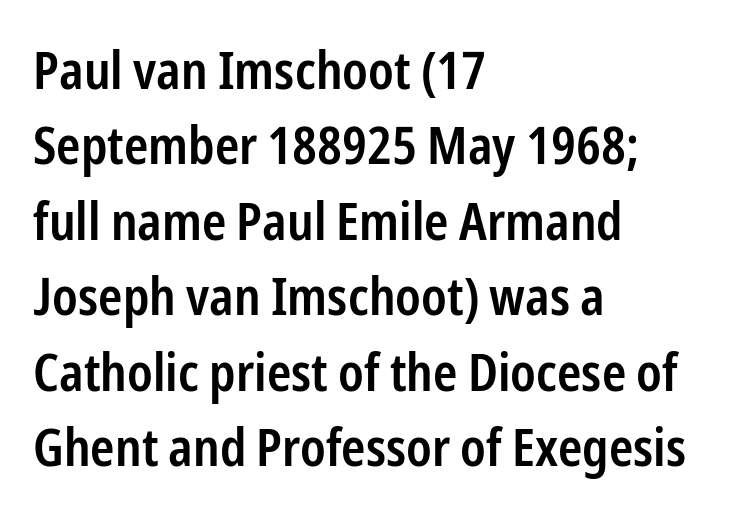
The sample has been set in demibold, a notch under bold. The glyphs in this specimen are sans serif. Words appear dense and cohesive because spacing is normal. This sample uses an upright cut, with every glyph sitting square on the baseline. The area under the type is left untouched.
